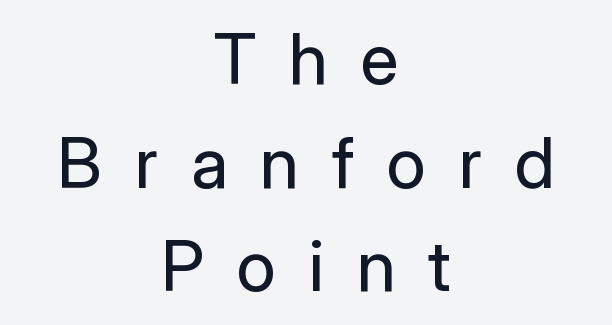
{"serif": "no", "italic": "no", "bold": "no", "weight": "regular", "width": "normal", "stroke_contrast": "low", "x_height": "medium", "monospaced": "no", "underline": "no", "align": "center", "line_spacing": "normal", "line_spacing_ratio": 1.48, "letter_spacing": "wide", "letter_spacing_em": 0.47, "glyph_px": 70}
